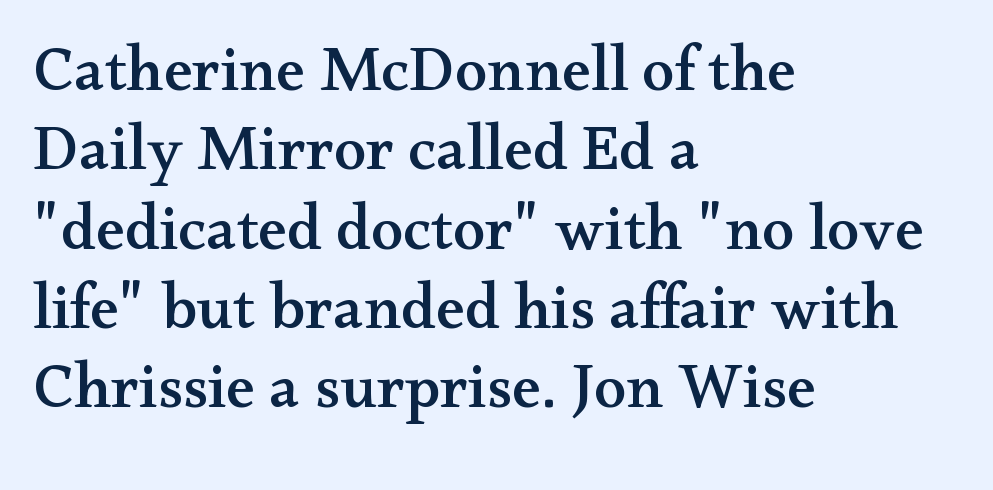
The passage is arranged the way most books set body copy — flush left. Every stem runs plumb, perpendicular to the baseline. The passage shown is typed in a proportional face where columns would drift. The face used here is seriffed, in the tradition of book romans. Descender tails drop into unmarked territory.
